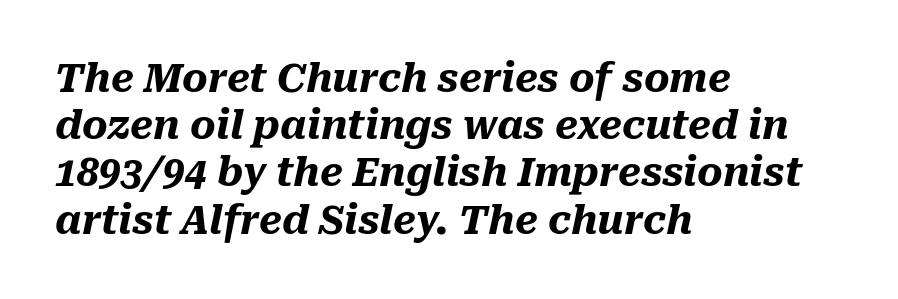
{"italic": "yes", "lean": "right", "slant_degrees": 10, "bold": "yes", "weight": "heavy", "width": "normal", "stroke_contrast": "medium", "x_height": "medium", "monospaced": "no", "underline": "no", "align": "left", "line_spacing_ratio": 1.21, "letter_spacing": "normal", "letter_spacing_em": 0.0, "glyph_px": 39}
